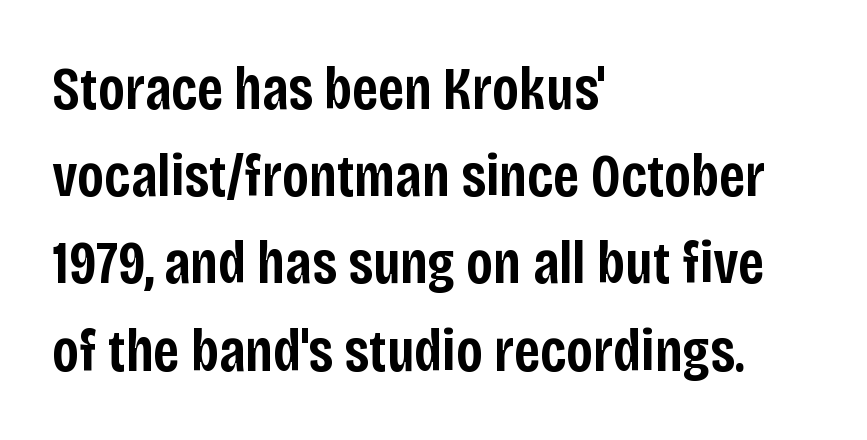
{"serif": "no", "italic": "no", "bold": "semi", "weight": "semibold", "width": "condensed", "stroke_contrast": "low", "x_height": "large", "monospaced": "no", "underline": "no", "align": "left", "line_spacing": "normal", "line_spacing_ratio": 1.43, "letter_spacing": "normal", "letter_spacing_em": 0.0, "glyph_px": 61}
